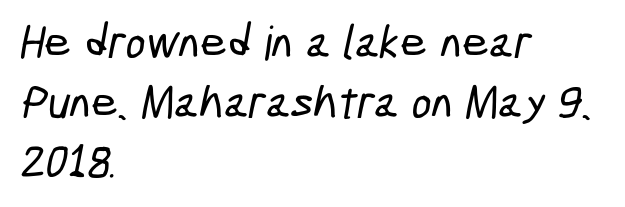
The image shows 47 px condensed sans-serif type; set left-aligned, normal line spacing (1.28x), normal letter spacing, not underlined; low stroke contrast and a medium x-height.
